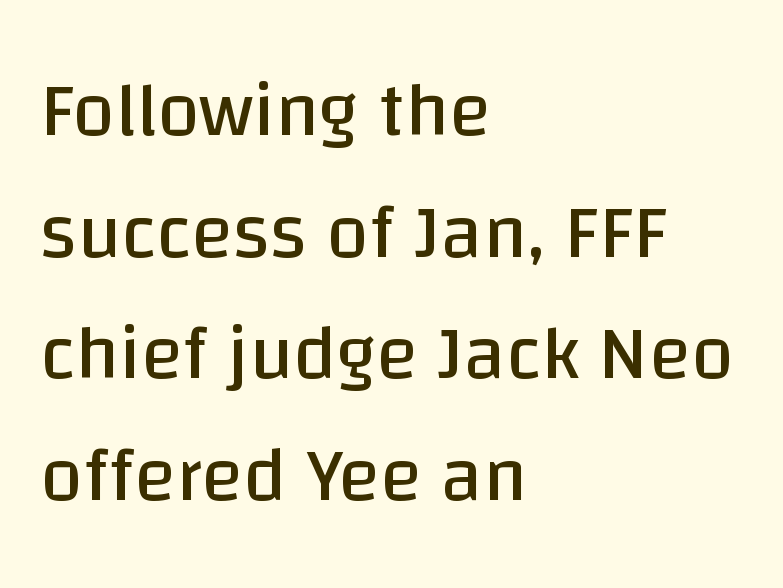
Q: Is the text bold? A: No.
Q: Is the text italic (slanted)? A: No, it is upright.
Q: Is the typeface a serif or a sans-serif typeface? A: Sans-serif.
Q: Is the text underlined? A: No.
Q: How is the paragraph aligned? A: Left-aligned.
Q: Is the spacing between letters normal or unusually wide? A: Normal.
Q: Is the spacing between lines tight, normal or loose? A: Normal.
Q: Width (condensed, normal, or wide)? A: Normal.
Q: Stroke contrast? A: Low.
Q: x-height? A: Large.
Q: Monospaced? A: No.
